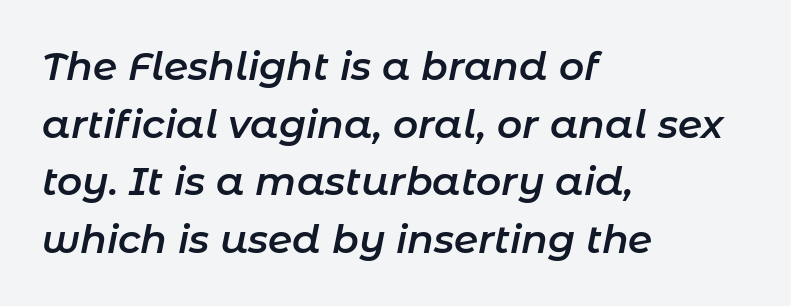
The image shows 39 px semibold type, italic (leaning right); set left-aligned, normal line spacing (1.48x), normal letter spacing, not underlined; low stroke contrast and a medium x-height.
